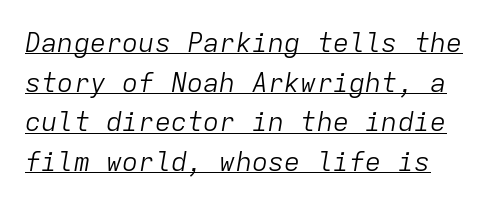
Q: Is the text bold? A: No.
Q: Is the text italic (slanted)? A: Yes, it leans right by about 9 degrees.
Q: Is the text underlined? A: Yes.
Q: Is the spacing between letters normal or unusually wide? A: Normal.
Q: Is the spacing between lines tight, normal or loose? A: Normal.
